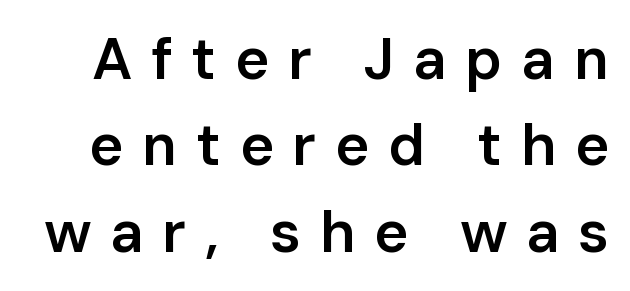
The image shows 58 px semibold sans-serif type, upright; set normal line spacing (1.49x), unusually wide letter spacing (+0.32 em), not underlined; low stroke contrast and a medium x-height.
